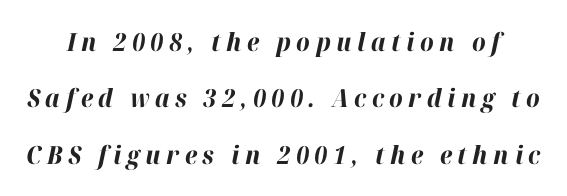
Baseline-to-baseline distance is far greater than the letter height. This sample uses expanded letter spacing, leaving extra air between glyphs. Lines of text with bare space underneath. The font is running at its bold setting. If you drew a line through each stem, it would be angled.
